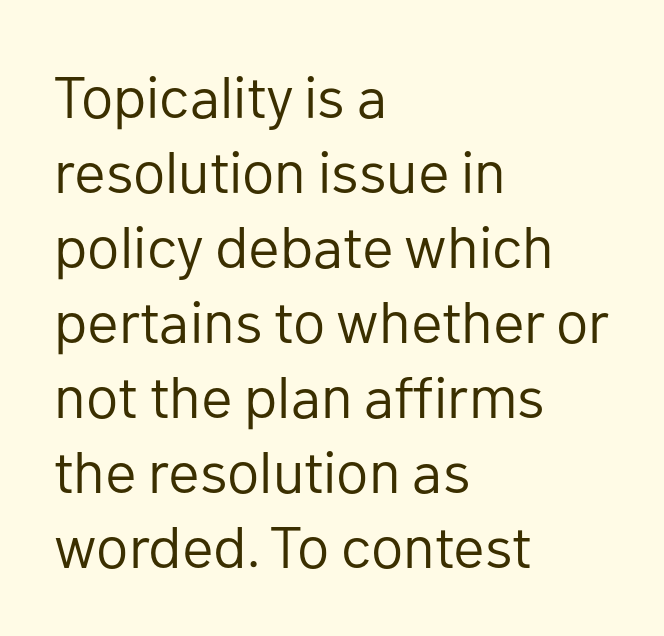
The image shows 59 px regular-weight sans-serif type, upright; set left-aligned, normal line spacing (1.27x), normal letter spacing, not underlined; low stroke contrast and a medium x-height.
